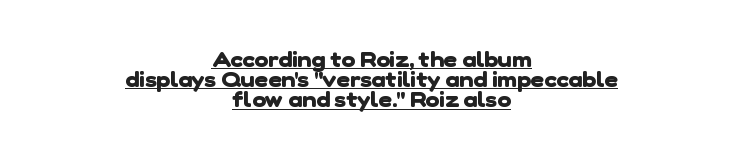
{"bold": "yes", "underline": "yes", "align": "center", "line_spacing": "tight", "line_spacing_ratio": 0.96, "letter_spacing": "normal", "letter_spacing_em": 0.0, "glyph_px": 21}
